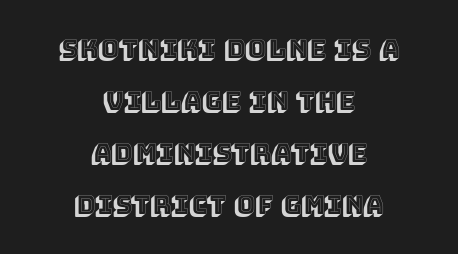
Q: Is the text italic (slanted)? A: No, it is upright.
Q: Is the text underlined? A: No.
Q: How is the paragraph aligned? A: Centered.
Q: Is the spacing between letters normal or unusually wide? A: Normal.
Q: Is the spacing between lines tight, normal or loose? A: Loose.
